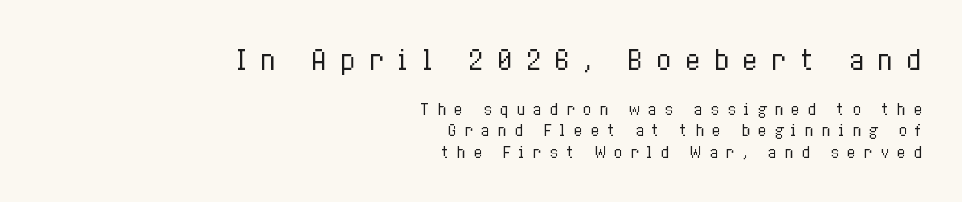
Q: Is the text bold? A: No.
Q: Is the text italic (slanted)? A: No, it is upright.
Q: Is the text underlined? A: No.
Q: How is the paragraph aligned? A: Right-aligned.
Q: Is the spacing between letters normal or unusually wide? A: Unusually wide.
Q: Is the spacing between lines tight, normal or loose? A: Normal.
Q: Which block of text is set in a larger size, the first (top) or the second (bottom)? A: The first (top) one.
